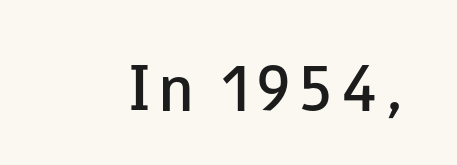
{"serif": "no", "italic": "no", "bold": "semi", "weight": "semibold", "width": "wide", "stroke_contrast": "low", "x_height": "small", "monospaced": "no", "underline": "no", "glyph_px": 54}
